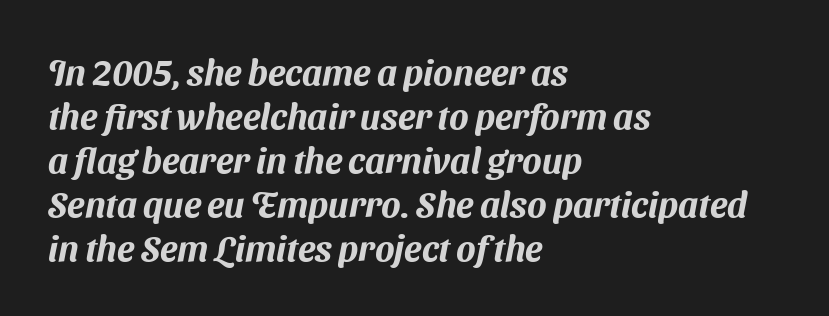
The image shows 36 px sans-serif type; set left-aligned, line spacing 1.22x, normal letter spacing, not underlined; medium stroke contrast and a medium x-height.
